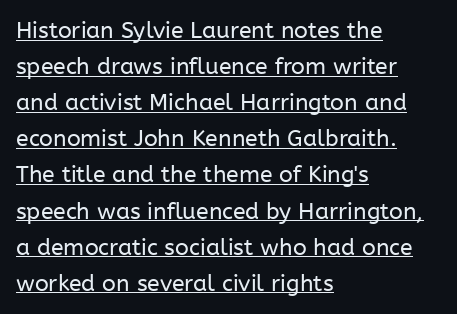
{"italic": "no", "bold": "no", "underline": "yes", "align": "left", "line_spacing": "normal", "line_spacing_ratio": 1.57, "letter_spacing": "normal", "letter_spacing_em": 0.0, "glyph_px": 23}
